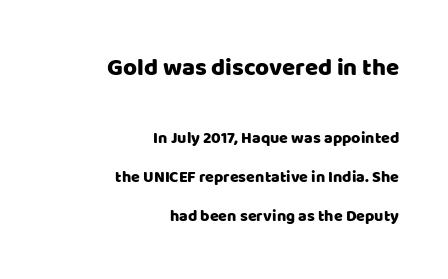
The image shows 24 px text type, upright; set right-aligned, loose line spacing (2.42x), normal letter spacing, not underlined; the first (top) block is 1.5x larger.
